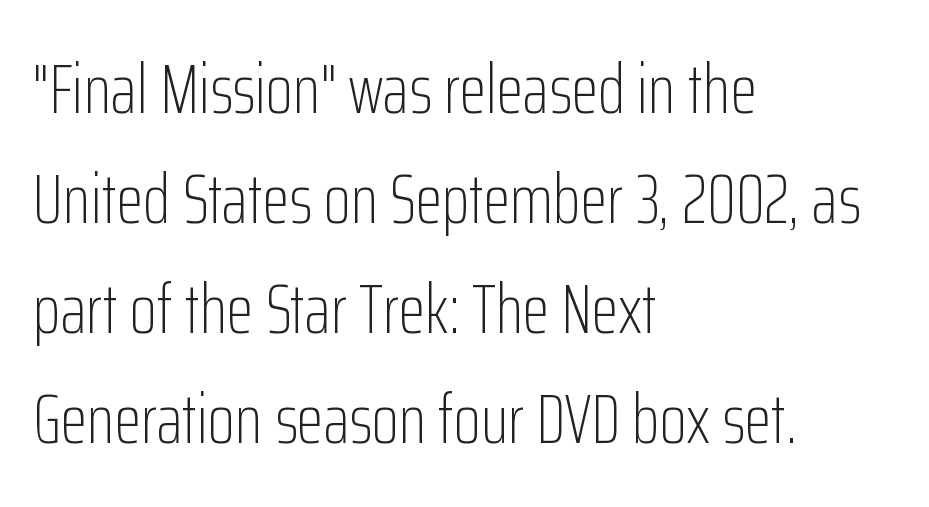
Q: Is the text bold? A: No.
Q: Is the text italic (slanted)? A: No, it is upright.
Q: Is the typeface a serif or a sans-serif typeface? A: Sans-serif.
Q: Is the text underlined? A: No.
Q: How is the paragraph aligned? A: Left-aligned.
Q: Is the spacing between letters normal or unusually wide? A: Normal.
Q: Is the spacing between lines tight, normal or loose? A: Normal.
Q: Width (condensed, normal, or wide)? A: Condensed.
Q: Stroke contrast? A: Low.
Q: x-height? A: Medium.
Q: Monospaced? A: No.
